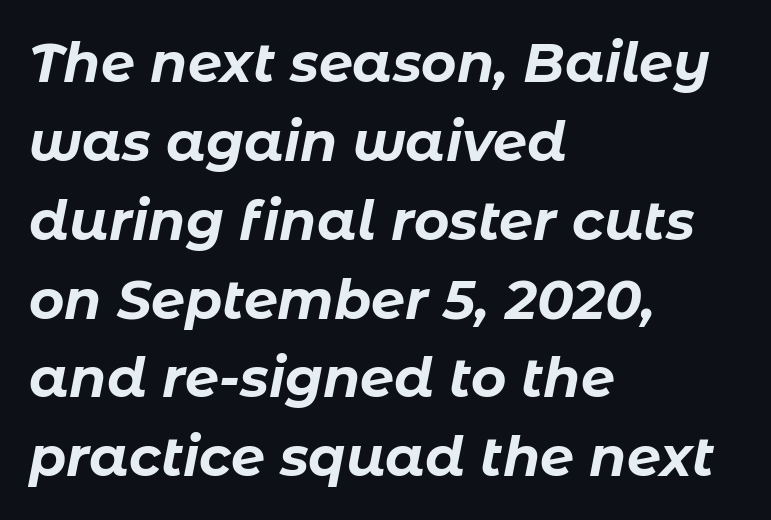
{"italic": "yes", "lean": "right", "slant_degrees": 11, "bold": "yes", "weight": "bold", "width": "normal", "stroke_contrast": "low", "x_height": "medium", "monospaced": "no", "underline": "no", "align": "left", "line_spacing": "normal", "line_spacing_ratio": 1.46, "letter_spacing": "normal", "letter_spacing_em": 0.0, "glyph_px": 54}
